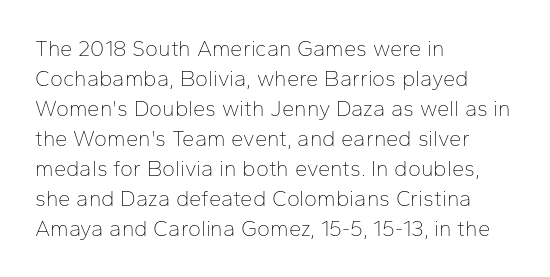
The image shows 22 px text type, upright; set left-aligned, normal line spacing (1.36x), normal letter spacing, not underlined.
